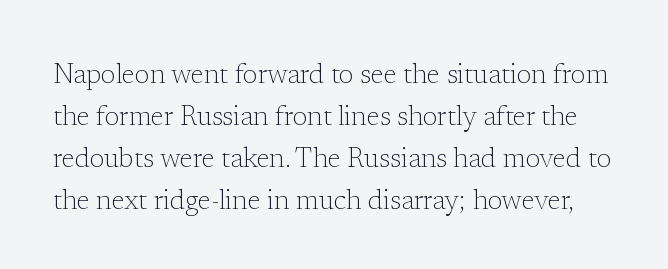
{"italic": "no", "bold": "no", "underline": "no", "line_spacing": "normal", "line_spacing_ratio": 1.55, "letter_spacing": "normal", "letter_spacing_em": 0.0, "glyph_px": 27}
